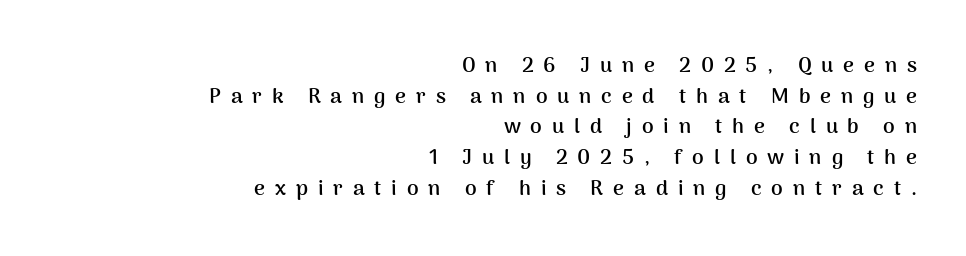
{"italic": "no", "bold": "yes", "underline": "no", "align": "right", "line_spacing": "normal", "line_spacing_ratio": 1.46, "letter_spacing": "wide", "letter_spacing_em": 0.47, "glyph_px": 21}
